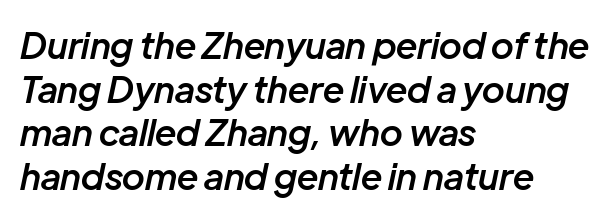
The image shows 36 px semibold type, italic (leaning right); set left-aligned, line spacing 1.21x, normal letter spacing, not underlined; low stroke contrast and a medium x-height.
